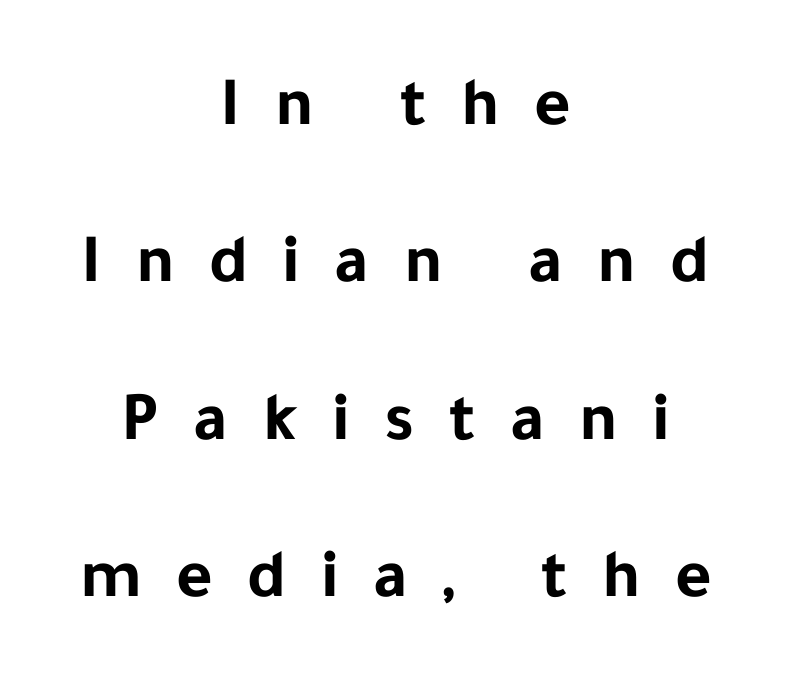
The image shows 70 px bold sans-serif type, upright; set centered, loose line spacing (2.25x), unusually wide letter spacing (+0.49 em), not underlined; low stroke contrast and a medium x-height.
